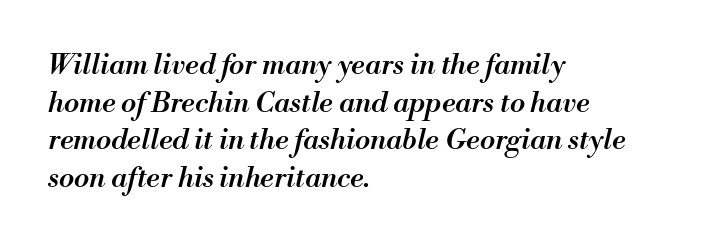
The image shows 28 px semibold type, italic (leaning right); set left-aligned, normal line spacing (1.34x), normal letter spacing, not underlined; medium stroke contrast and a small x-height.
